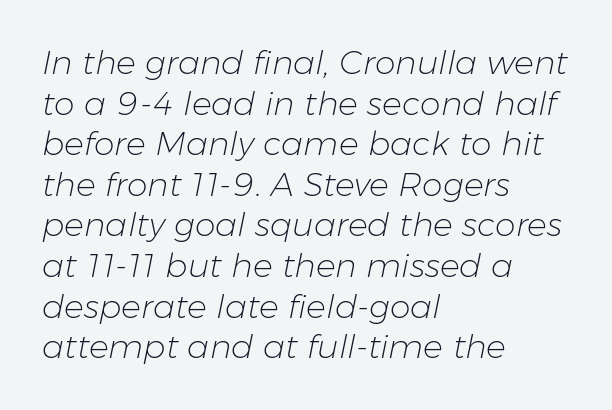
{"italic": "yes", "lean": "right", "slant_degrees": 11, "bold": "no", "weight": "light", "width": "normal", "stroke_contrast": "low", "x_height": "medium", "monospaced": "no", "underline": "no", "align": "left", "line_spacing_ratio": 1.23, "letter_spacing": "normal", "letter_spacing_em": 0.0, "glyph_px": 33}
